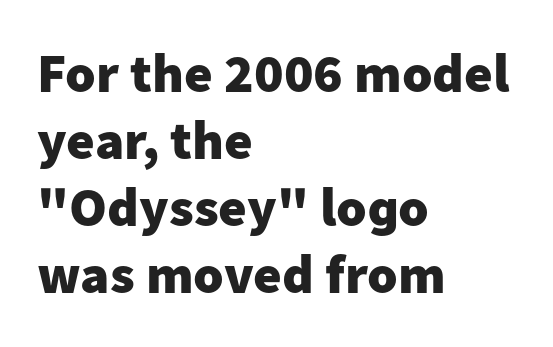
The image shows 55 px heavy sans-serif type, upright; set left-aligned, line spacing 1.22x, normal letter spacing, not underlined; low stroke contrast and a medium x-height.
